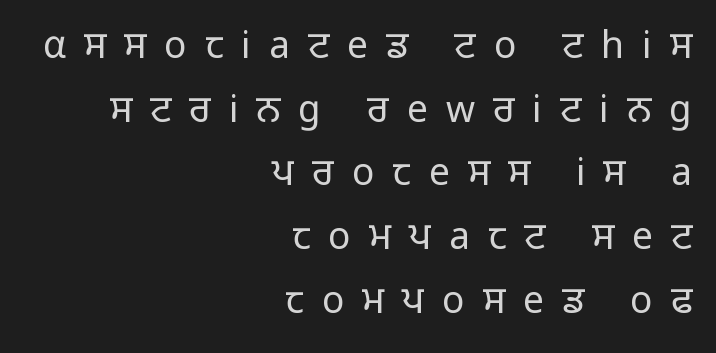
{"serif": "no", "italic": "no", "bold": "no", "weight": "light", "width": "normal", "stroke_contrast": "low", "x_height": "medium", "monospaced": "no", "underline": "no", "align": "right", "line_spacing_ratio": 1.72, "letter_spacing": "wide", "letter_spacing_em": 0.49, "glyph_px": 37}
